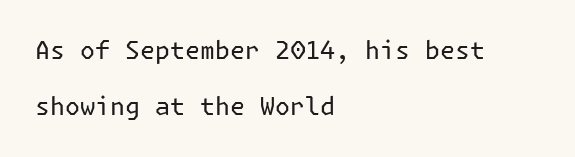
{"italic": "no", "bold": "no", "underline": "no", "align": "left", "line_spacing": "loose", "line_spacing_ratio": 2.23, "letter_spacing": "normal", "letter_spacing_em": 0.0, "glyph_px": 25}
